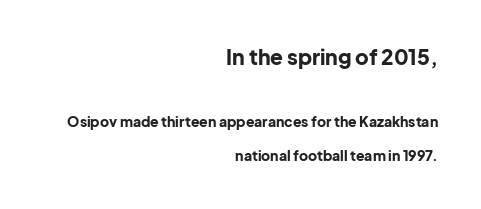
Casual observation: everything's shoved over to the right. Does the leading feel generous? Absolutely, it's lavish. Is the type bold? Yes — the strokes are clearly thick and heavy. The space directly below the letters is spotless. Block one is the big one; block two sits smaller underneath. The lettering holds an erect, upright posture throughout.
